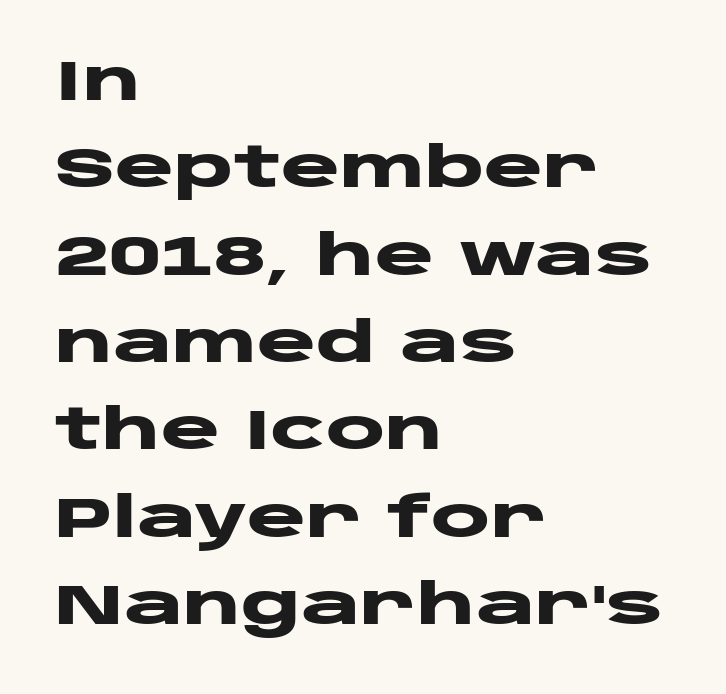
Q: Is the text bold? A: Yes.
Q: Is the text italic (slanted)? A: No, it is upright.
Q: Is the typeface a serif or a sans-serif typeface? A: Sans-serif.
Q: Is the text underlined? A: No.
Q: How is the paragraph aligned? A: Left-aligned.
Q: Is the spacing between letters normal or unusually wide? A: Normal.
Q: Is the spacing between lines tight, normal or loose? A: Normal.
Q: Width (condensed, normal, or wide)? A: Wide.
Q: Stroke contrast? A: Low.
Q: x-height? A: Large.
Q: Monospaced? A: No.
